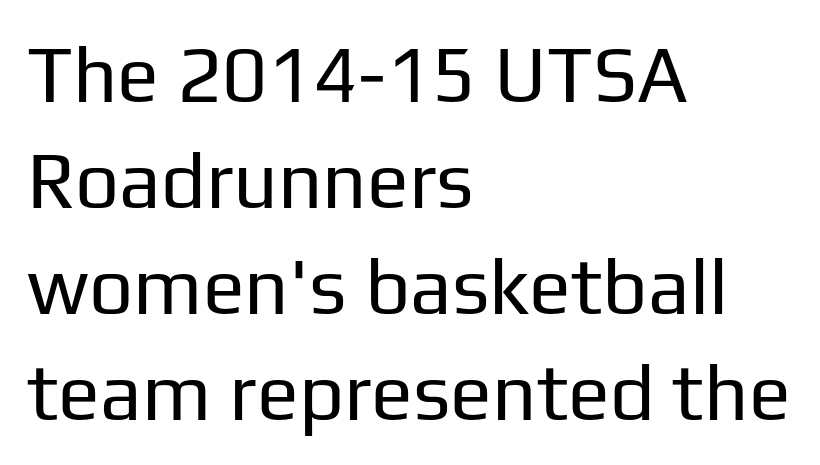
{"serif": "no", "italic": "no", "bold": "no", "weight": "regular", "width": "normal", "stroke_contrast": "low", "x_height": "medium", "monospaced": "no", "underline": "no", "align": "left", "line_spacing": "normal", "line_spacing_ratio": 1.36, "letter_spacing": "normal", "letter_spacing_em": 0.0, "glyph_px": 78}
